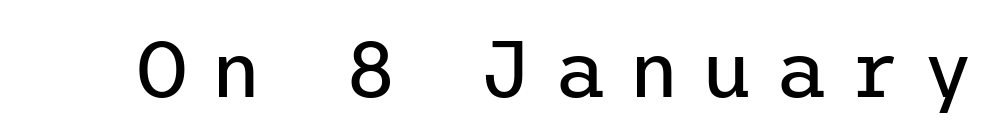
Q: Is the text bold? A: No.
Q: Is the text italic (slanted)? A: No, it is upright.
Q: Is the typeface a serif or a sans-serif typeface? A: Sans-serif.
Q: Is the text underlined? A: No.
Q: Is the spacing between letters normal or unusually wide? A: Unusually wide.
Q: Width (condensed, normal, or wide)? A: Normal.
Q: Stroke contrast? A: Low.
Q: x-height? A: Medium.
